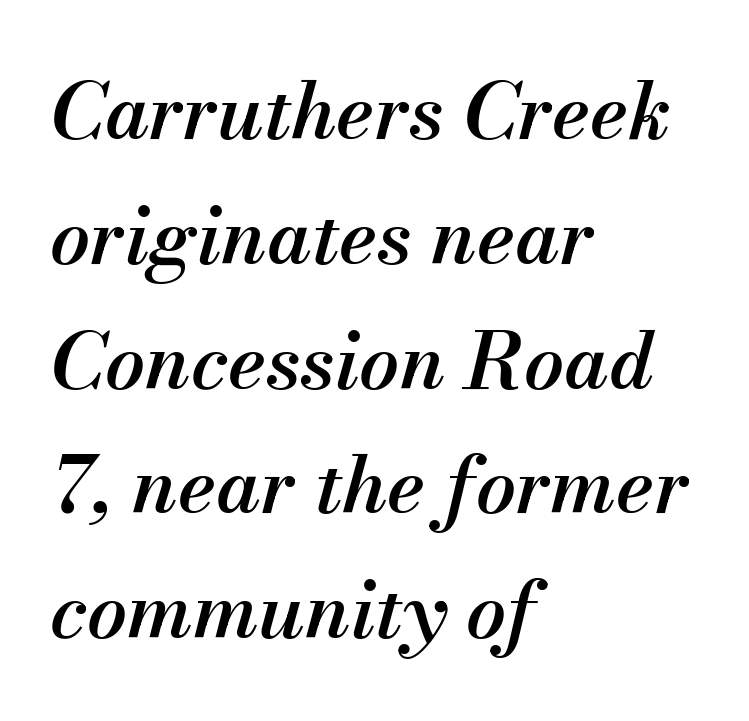
The image shows 79 px semibold type, italic (leaning right); set left-aligned, normal line spacing (1.58x), normal letter spacing, not underlined; medium stroke contrast and a small x-height.
